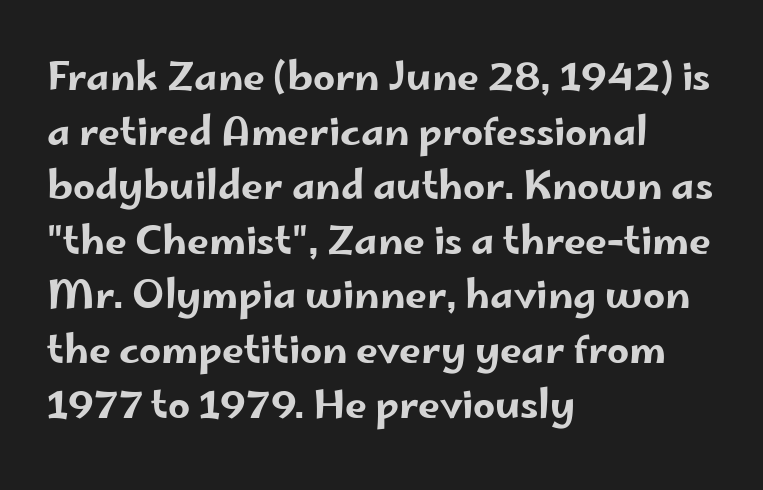
Q: Is the text italic (slanted)? A: No, it is upright.
Q: Is the typeface a serif or a sans-serif typeface? A: Sans-serif.
Q: Is the text underlined? A: No.
Q: How is the paragraph aligned? A: Left-aligned.
Q: Is the spacing between letters normal or unusually wide? A: Normal.
Q: Is the spacing between lines tight, normal or loose? A: Normal.
Q: Width (condensed, normal, or wide)? A: Wide.
Q: Stroke contrast? A: Low.
Q: x-height? A: Small.
Q: Monospaced? A: No.
